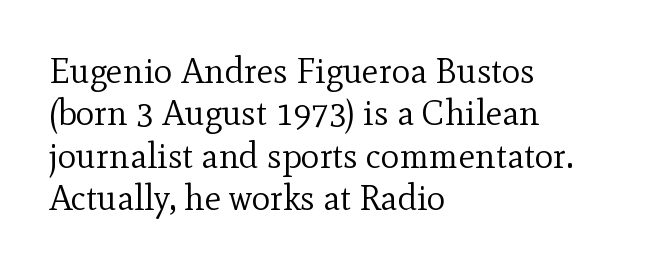
Q: Is the text bold? A: No.
Q: Is the text italic (slanted)? A: No, it is upright.
Q: Is the typeface a serif or a sans-serif typeface? A: Serif.
Q: Is the text underlined? A: No.
Q: How is the paragraph aligned? A: Left-aligned.
Q: Is the spacing between letters normal or unusually wide? A: Normal.
Q: Width (condensed, normal, or wide)? A: Normal.
Q: x-height? A: Small.
Q: Monospaced? A: No.
